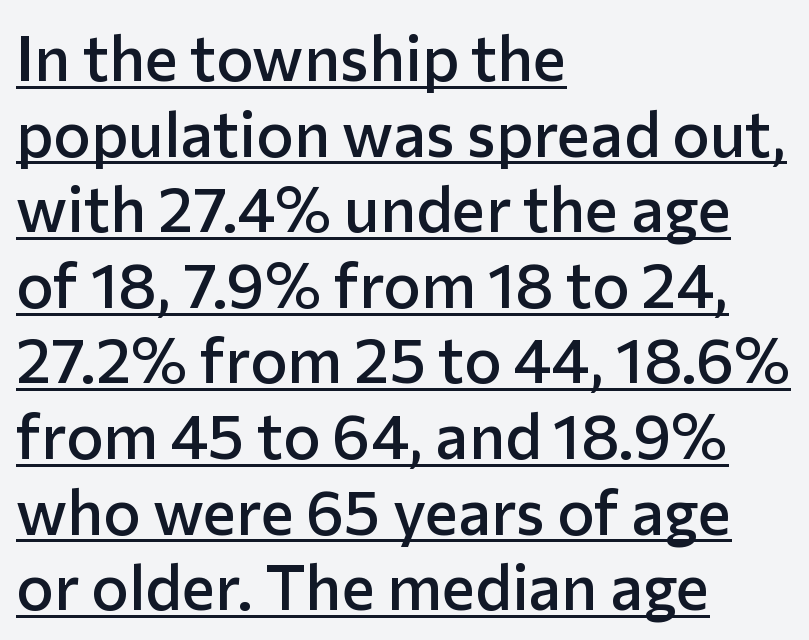
The image shows 63 px semibold sans-serif type, upright; set left-aligned, line spacing 1.2x, normal letter spacing, underlined; low stroke contrast and a medium x-height.
